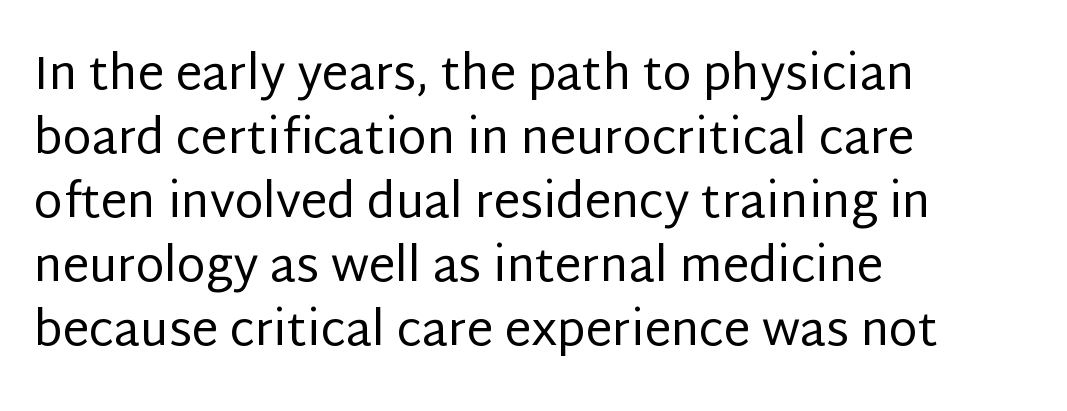
The image shows 47 px regular-weight sans-serif type, upright; set left-aligned, normal line spacing (1.36x), normal letter spacing, not underlined; low stroke contrast and a large x-height.
